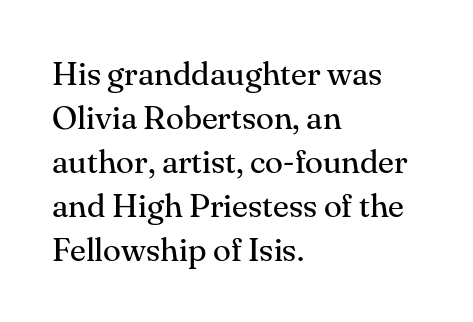
There is no visible air inserted between adjacent glyphs. The string is rendered with underlining switched off. Italic: no, the glyphs are upright roman. This sample uses a serif face.
